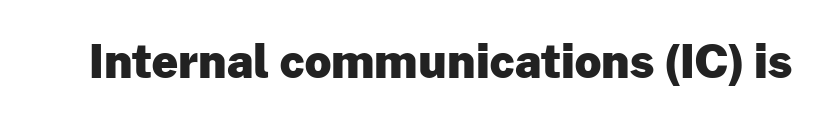
Q: Is the text bold? A: Yes.
Q: Is the text italic (slanted)? A: No, it is upright.
Q: Is the typeface a serif or a sans-serif typeface? A: Sans-serif.
Q: Is the text underlined? A: No.
Q: Is the spacing between letters normal or unusually wide? A: Normal.
Q: Width (condensed, normal, or wide)? A: Normal.
Q: Stroke contrast? A: Low.
Q: x-height? A: Medium.
Q: Monospaced? A: No.
